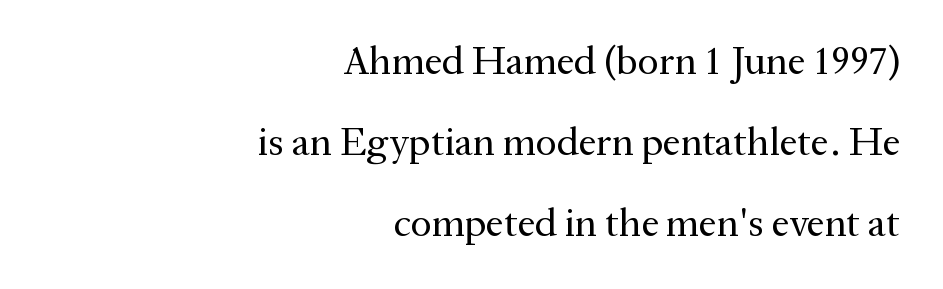
Q: Is the text bold? A: No.
Q: Is the text italic (slanted)? A: No, it is upright.
Q: Is the typeface a serif or a sans-serif typeface? A: Serif.
Q: Is the text underlined? A: No.
Q: How is the paragraph aligned? A: Right-aligned.
Q: Is the spacing between letters normal or unusually wide? A: Normal.
Q: Is the spacing between lines tight, normal or loose? A: Loose.
Q: Width (condensed, normal, or wide)? A: Normal.
Q: Stroke contrast? A: Medium.
Q: x-height? A: Medium.
Q: Monospaced? A: No.
